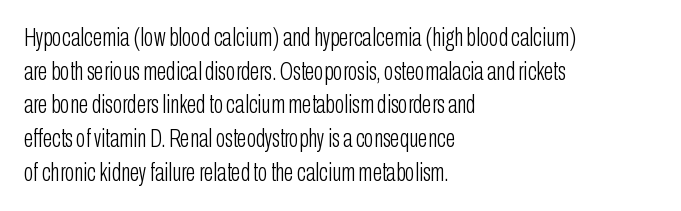
{"italic": "no", "bold": "no", "underline": "no", "align": "left", "line_spacing": "normal", "line_spacing_ratio": 1.35, "letter_spacing": "normal", "letter_spacing_em": 0.0, "glyph_px": 25}
